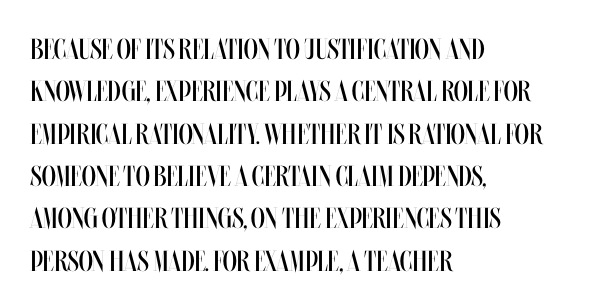
Q: Is the text bold? A: No.
Q: Is the text italic (slanted)? A: No, it is upright.
Q: Is the text underlined? A: No.
Q: How is the paragraph aligned? A: Left-aligned.
Q: Is the spacing between letters normal or unusually wide? A: Normal.
Q: Is the spacing between lines tight, normal or loose? A: Normal.
Q: Width (condensed, normal, or wide)? A: Condensed.
Q: Stroke contrast? A: Medium.
Q: x-height? A: Large.
Q: Monospaced? A: No.
